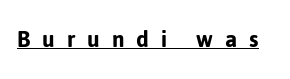
{"italic": "no", "underline": "yes", "letter_spacing": "wide", "letter_spacing_em": 0.46, "glyph_px": 26}
